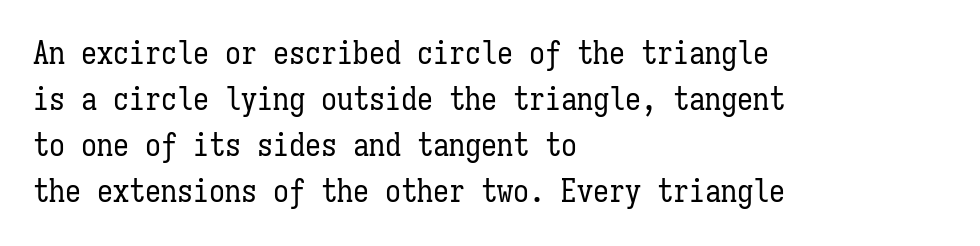
The rendering keeps characters at their native spacing. Interline gaps are of average width in this sample. Does the lettering tilt? It doesn't — this is upright. The letters march in equal steps, a hallmark of fixed-pitch type. Type without underlining.
